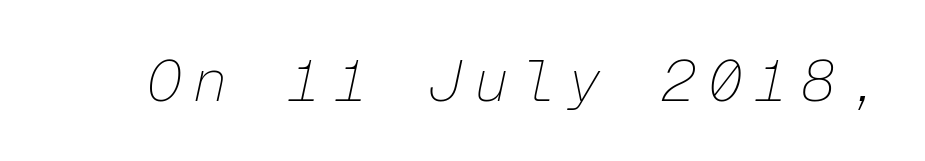
Q: Is the text bold? A: No.
Q: Is the text italic (slanted)? A: Yes, it leans right by about 12 degrees.
Q: Is the text underlined? A: No.
Q: Is the spacing between letters normal or unusually wide? A: Unusually wide.
Q: Width (condensed, normal, or wide)? A: Normal.
Q: Stroke contrast? A: Low.
Q: x-height? A: Medium.
Q: Monospaced? A: Yes.
